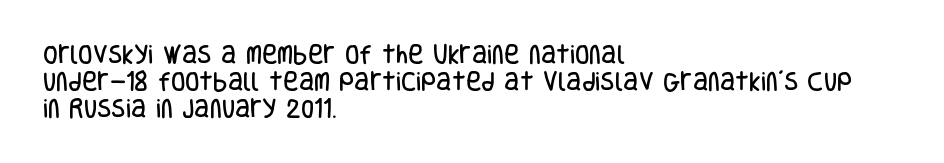
The letters stand straight up with perfectly vertical stems. Tracking here is standard; glyphs follow each other at the usual distance. Whoever set this chose a conventional vertical rhythm. The paragraph has a hard left edge and a soft right edge. Has an underline been added? It has not.
